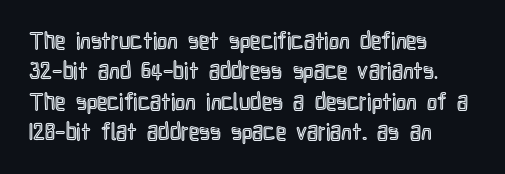
{"italic": "no", "underline": "no", "align": "left", "line_spacing": "normal", "line_spacing_ratio": 1.32, "letter_spacing": "normal", "letter_spacing_em": 0.0, "glyph_px": 23}
